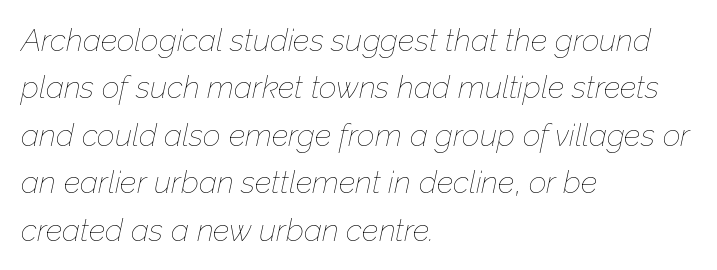
{"italic": "yes", "lean": "right", "slant_degrees": 12, "bold": "no", "weight": "thin", "width": "normal", "stroke_contrast": "low", "x_height": "medium", "monospaced": "no", "underline": "no", "align": "left", "line_spacing": "normal", "line_spacing_ratio": 1.53, "letter_spacing": "normal", "letter_spacing_em": 0.0, "glyph_px": 31}
